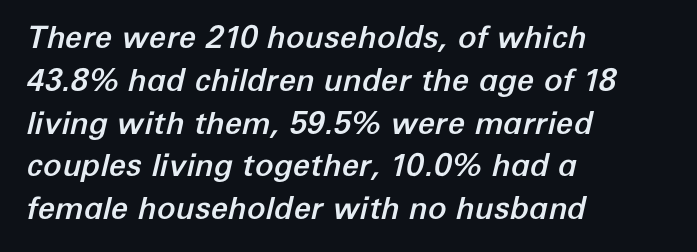
{"italic": "yes", "lean": "right", "slant_degrees": 12, "width": "normal", "stroke_contrast": "low", "x_height": "medium", "monospaced": "no", "underline": "no", "align": "left", "line_spacing": "normal", "line_spacing_ratio": 1.38, "letter_spacing": "normal", "letter_spacing_em": 0.0, "glyph_px": 31}
